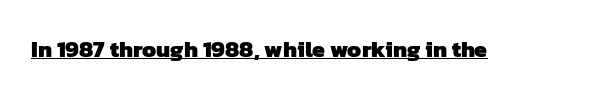
The image shows 23 px bold type; set normal letter spacing, underlined.
